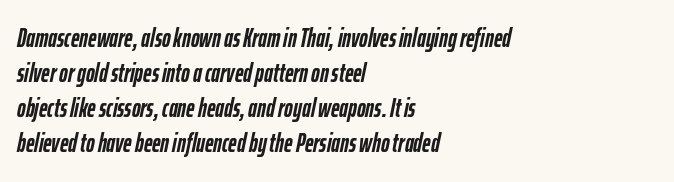
Q: Is the text bold? A: Yes.
Q: Is the text italic (slanted)? A: Yes, it leans right by about 12 degrees.
Q: Is the text underlined? A: No.
Q: How is the paragraph aligned? A: Left-aligned.
Q: Is the spacing between letters normal or unusually wide? A: Normal.
Q: Is the spacing between lines tight, normal or loose? A: Normal.
